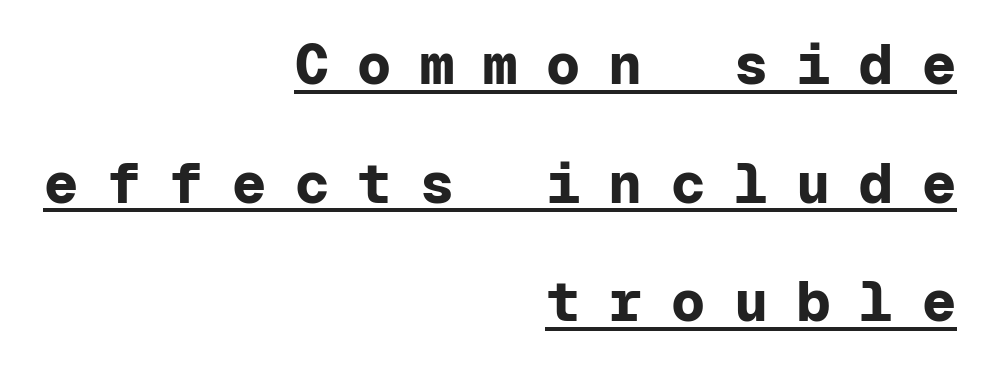
{"serif": "no", "italic": "no", "bold": "yes", "weight": "bold", "width": "normal", "stroke_contrast": "low", "x_height": "medium", "monospaced": "yes", "underline": "yes", "align": "right", "line_spacing": "loose", "line_spacing_ratio": 2.08, "letter_spacing": "wide", "letter_spacing_em": 0.5, "glyph_px": 57}
